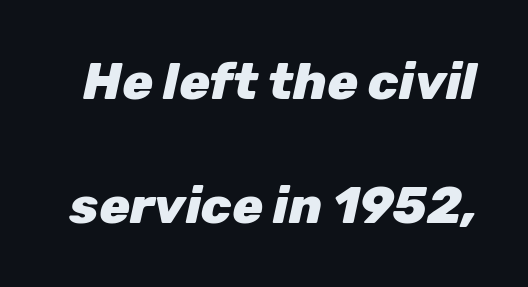
{"italic": "yes", "lean": "right", "slant_degrees": 12, "bold": "yes", "weight": "heavy", "width": "normal", "stroke_contrast": "low", "x_height": "medium", "monospaced": "no", "underline": "no", "line_spacing": "loose", "line_spacing_ratio": 2.43, "letter_spacing": "normal", "letter_spacing_em": 0.0, "glyph_px": 51}
